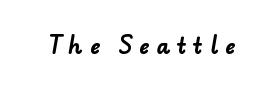
The image shows 21 px bold type; set unusually wide letter spacing (+0.35 em), not underlined.
